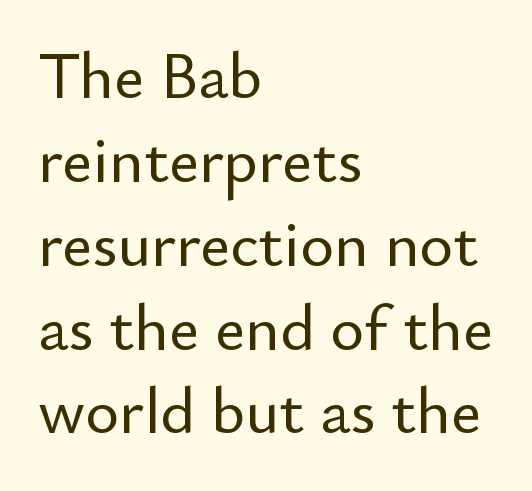
{"serif": "no", "italic": "no", "width": "normal", "stroke_contrast": "low", "x_height": "small", "monospaced": "no", "underline": "no", "align": "left", "line_spacing": "normal", "line_spacing_ratio": 1.29, "letter_spacing": "normal", "letter_spacing_em": 0.0, "glyph_px": 65}
